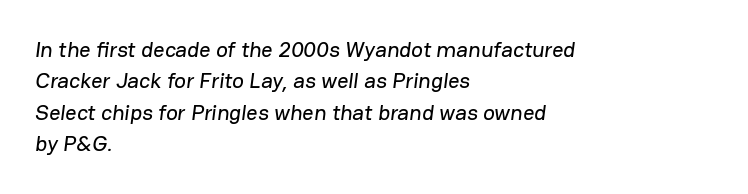
Regular leading. Nobody drew a line under any word here. How are the letters spaced? Ordinarily, with no added tracking. Alignment: flush left.
